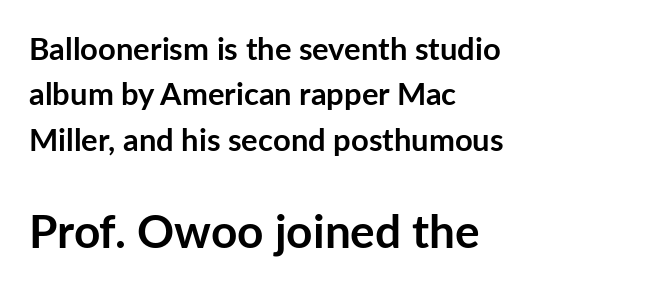
The image shows 46 px semibold sans-serif type, upright; set left-aligned, normal line spacing (1.46x), normal letter spacing, not underlined; the second (bottom) block is 1.48x larger; low stroke contrast and a medium x-height.
